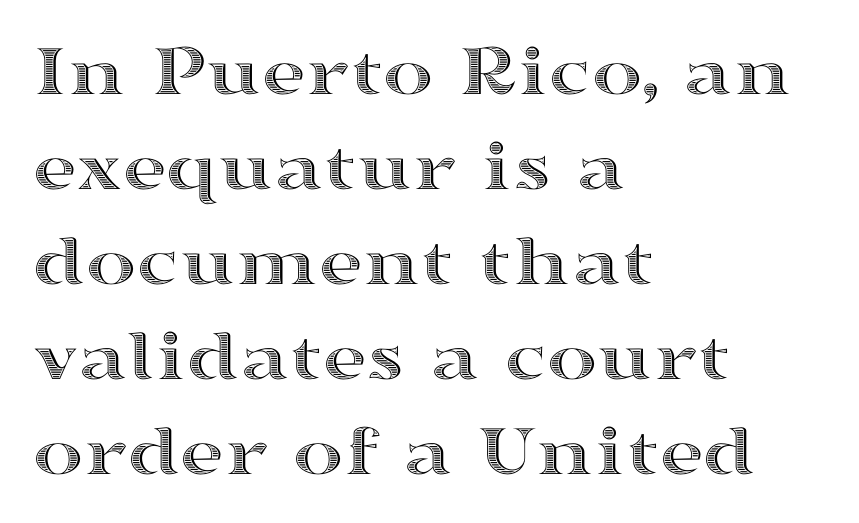
Q: Is the text italic (slanted)? A: No, it is upright.
Q: Is the text underlined? A: No.
Q: How is the paragraph aligned? A: Left-aligned.
Q: Is the spacing between letters normal or unusually wide? A: Normal.
Q: Is the spacing between lines tight, normal or loose? A: Normal.
Q: Width (condensed, normal, or wide)? A: Wide.
Q: x-height? A: Medium.
Q: Monospaced? A: No.
